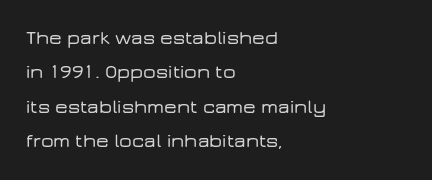
The image shows 20 px text type, upright; set left-aligned, line spacing 1.72x, normal letter spacing, not underlined.
